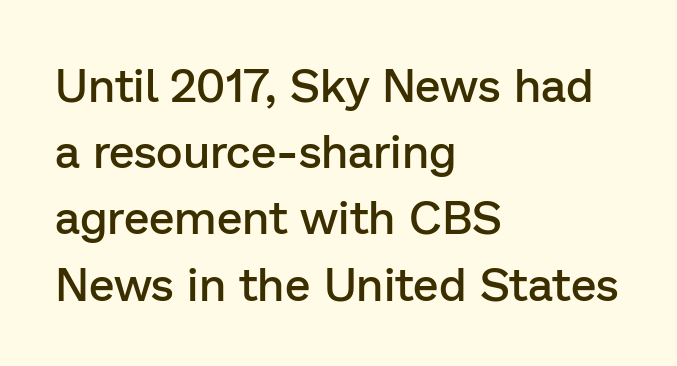
Q: Is the text bold? A: Semi-bold.
Q: Is the text italic (slanted)? A: No, it is upright.
Q: Is the typeface a serif or a sans-serif typeface? A: Sans-serif.
Q: Is the text underlined? A: No.
Q: How is the paragraph aligned? A: Left-aligned.
Q: Is the spacing between letters normal or unusually wide? A: Normal.
Q: Is the spacing between lines tight, normal or loose? A: Normal.
Q: Width (condensed, normal, or wide)? A: Normal.
Q: Stroke contrast? A: Low.
Q: x-height? A: Medium.
Q: Monospaced? A: No.
